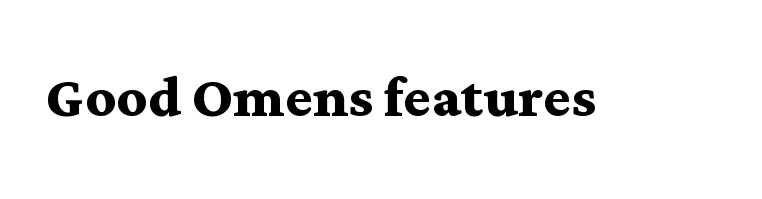
The image shows 74 px semibold, wide serif type, upright; set normal letter spacing, not underlined; medium stroke contrast and a medium x-height.
